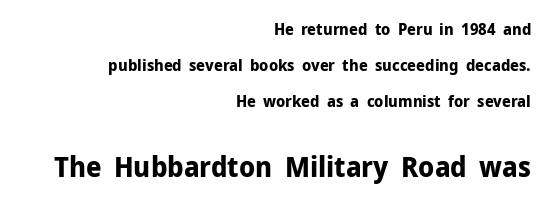
The rag falls on the left side of this text block. The later block is typeset at a bigger size than the earlier block. Interline gaps are noticeably wide in this sample. The face used here is proportionally spaced, like ordinary book or web type. Beneath every word, the page is bare.
